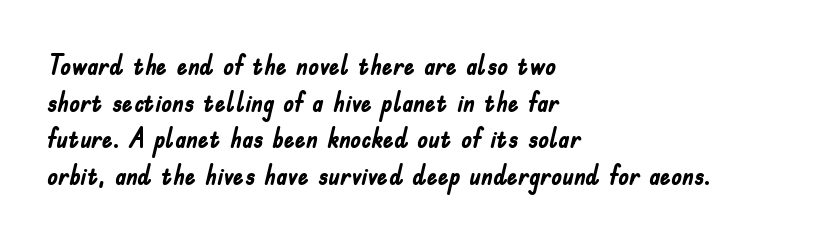
{"bold": "yes", "underline": "no", "align": "left", "line_spacing": "normal", "line_spacing_ratio": 1.36, "letter_spacing": "normal", "letter_spacing_em": 0.0, "glyph_px": 27}
